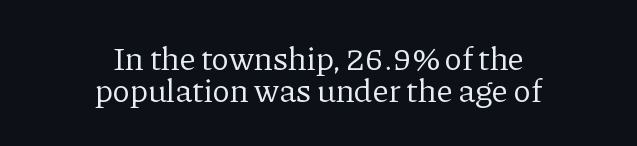
Q: Is the text bold? A: No.
Q: Is the text italic (slanted)? A: No, it is upright.
Q: Is the typeface a serif or a sans-serif typeface? A: Serif.
Q: Is the text underlined? A: No.
Q: How is the paragraph aligned? A: Centered.
Q: Is the spacing between letters normal or unusually wide? A: Normal.
Q: Is the spacing between lines tight, normal or loose? A: Tight.
Q: Width (condensed, normal, or wide)? A: Normal.
Q: Stroke contrast? A: Low.
Q: x-height? A: Medium.
Q: Monospaced? A: No.
